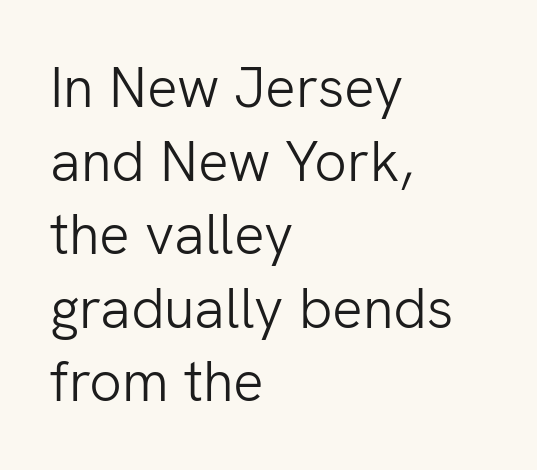
{"serif": "no", "italic": "no", "bold": "no", "weight": "light", "width": "normal", "stroke_contrast": "low", "x_height": "medium", "monospaced": "no", "underline": "no", "align": "left", "line_spacing": "normal", "line_spacing_ratio": 1.29, "letter_spacing": "normal", "letter_spacing_em": 0.0, "glyph_px": 57}
